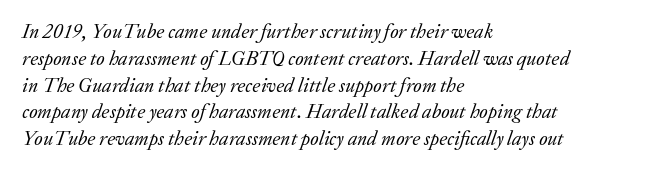
A typesetter would call this zero additional tracking. Weight class: somewhere from thin through regular. Each new line begins a customary step beneath the previous one. Every row of glyphs begins at an identical x-position on the left. When letters slant like this, we call the style italic.
